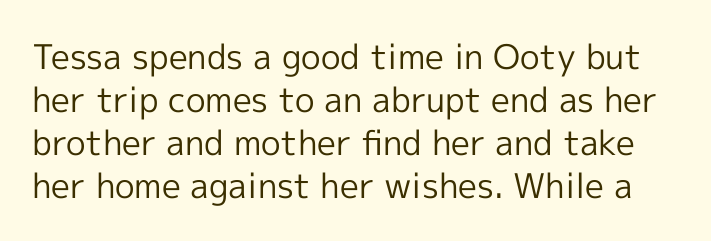
Type style note: lacks serifs. Nobody drew a line under any word here. These lines are rendered in a variable-pitch font. Tracking value appears to be zero — textbook default spacing. Letters have the restrained weight of plain body copy at most. This sample keeps an unexceptional amount of space between lines.
